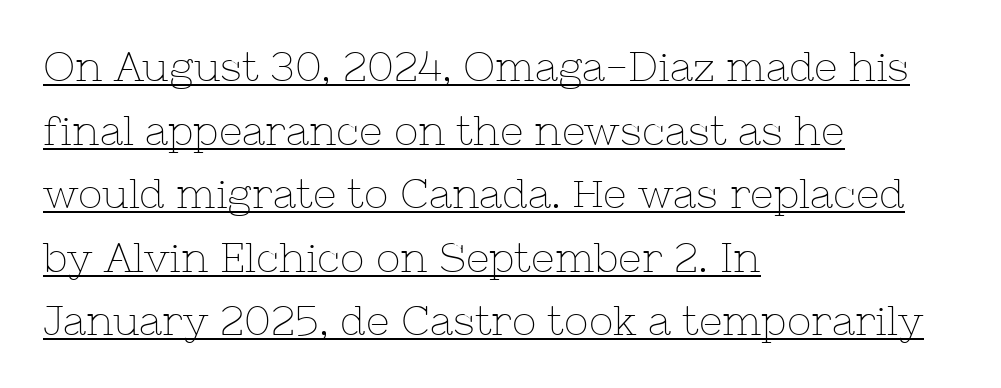
The image shows 41 px thin serif type, upright; set left-aligned, normal line spacing (1.55x), normal letter spacing, underlined; low stroke contrast and a medium x-height.
